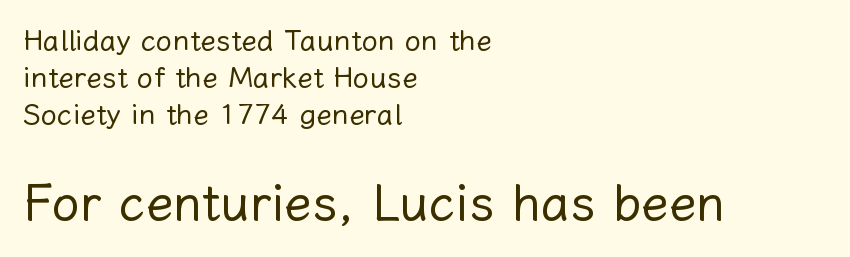
{"italic": "no", "bold": "no", "weight": "regular", "width": "normal", "stroke_contrast": "low", "x_height": "medium", "monospaced": "no", "underline": "no", "align": "left", "line_spacing": "normal", "line_spacing_ratio": 1.27, "letter_spacing": "normal", "letter_spacing_em": 0.0, "larger_block": "second", "size_ratio": 1.72, "glyph_px": 50}
